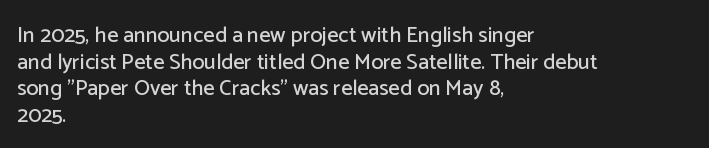
Q: Is the text italic (slanted)? A: No, it is upright.
Q: Is the text underlined? A: No.
Q: How is the paragraph aligned? A: Left-aligned.
Q: Is the spacing between letters normal or unusually wide? A: Normal.
